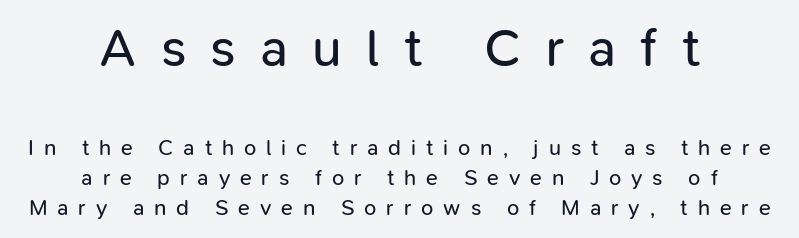
The image shows 54 px regular-weight sans-serif type, upright; set centered, normal line spacing (1.38x), unusually wide letter spacing (+0.45 em), not underlined; the first (top) block is 2.45x larger; low stroke contrast and a medium x-height.
